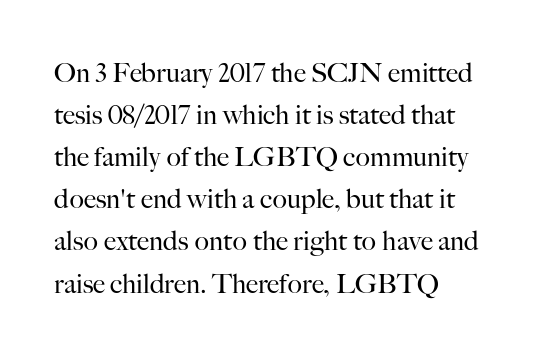
The words here are not underlined. No heavy texture on the line: the type isn't bold. Interline gaps are of average width in this sample. No extra tracking has been applied to these lines.
